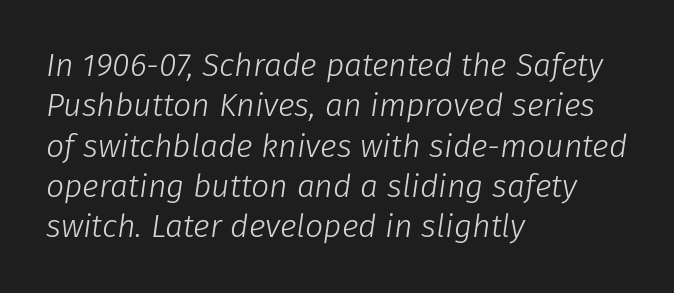
{"italic": "yes", "lean": "right", "slant_degrees": 8, "bold": "no", "weight": "light", "width": "normal", "stroke_contrast": "low", "x_height": "medium", "monospaced": "no", "underline": "no", "align": "left", "line_spacing": "normal", "line_spacing_ratio": 1.26, "letter_spacing": "normal", "letter_spacing_em": 0.0, "glyph_px": 32}
